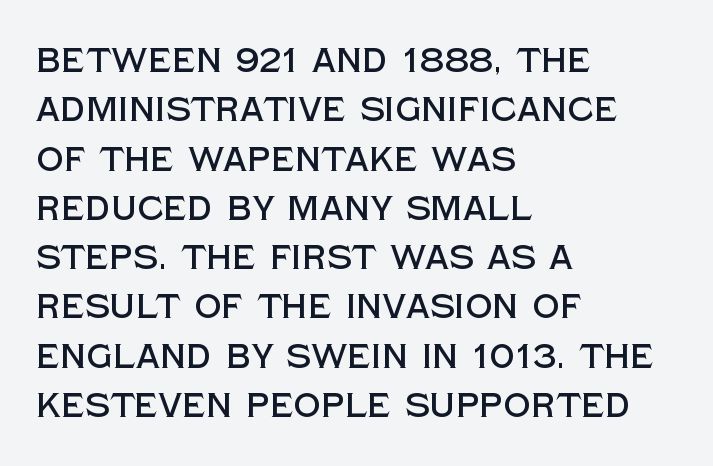
Interline gaps are of average width in this sample. Only glyphs here, with clear space below each row. Short and long lines alike share a common starting point at left. Words appear dense and cohesive because spacing is normal.
